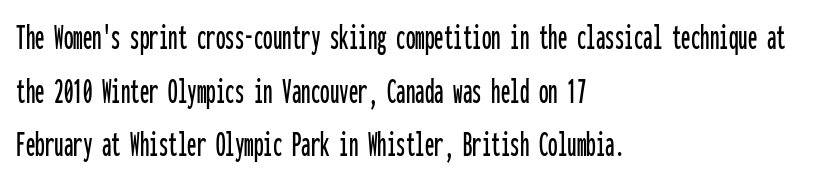
The image shows 38 px condensed sans-serif type, upright, monospaced; set left-aligned, normal line spacing (1.41x), normal letter spacing, not underlined; low stroke contrast and a medium x-height.
